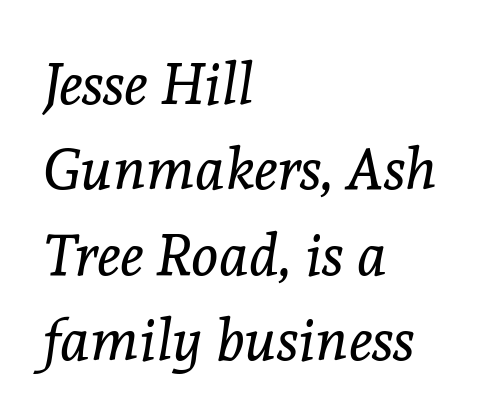
{"serif": "yes", "italic": "yes", "lean": "right", "slant_degrees": 8, "bold": "no", "weight": "regular", "width": "normal", "x_height": "medium", "monospaced": "no", "underline": "no", "align": "left", "line_spacing": "normal", "line_spacing_ratio": 1.47, "letter_spacing": "normal", "letter_spacing_em": 0.0, "glyph_px": 58}
